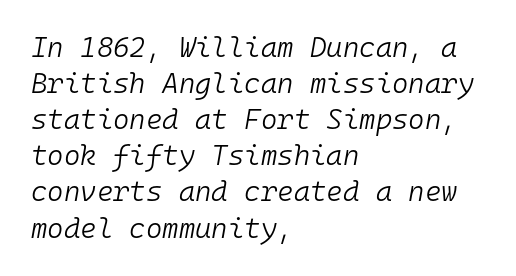
The image shows 28 px light type, italic (leaning right), monospaced; set left-aligned, normal line spacing (1.29x), normal letter spacing, not underlined; low stroke contrast and a medium x-height.
